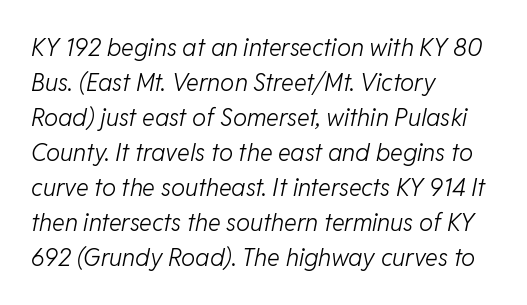
Between one letter and the next there's only the usual sliver of space. The rag falls on the right side of this text block. The block of text has a typical density, with ordinary space between rows. This is not heavy type; no bold has been used. These lines were composed using italics. Anything drawn beneath the words? Only blank space.
